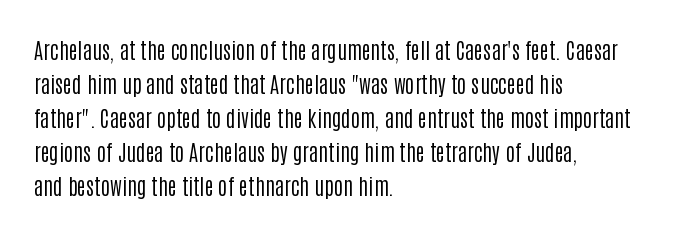
Caption: multi-line text, flush left, ragged right. Rendered with straight, roman letterforms. Beneath every word, the page is bare. Weight: not bold — regular or lighter. Nobody touched the tracking dial on this one. Vertically, the passage feels balanced, rows spaced as you'd expect.
